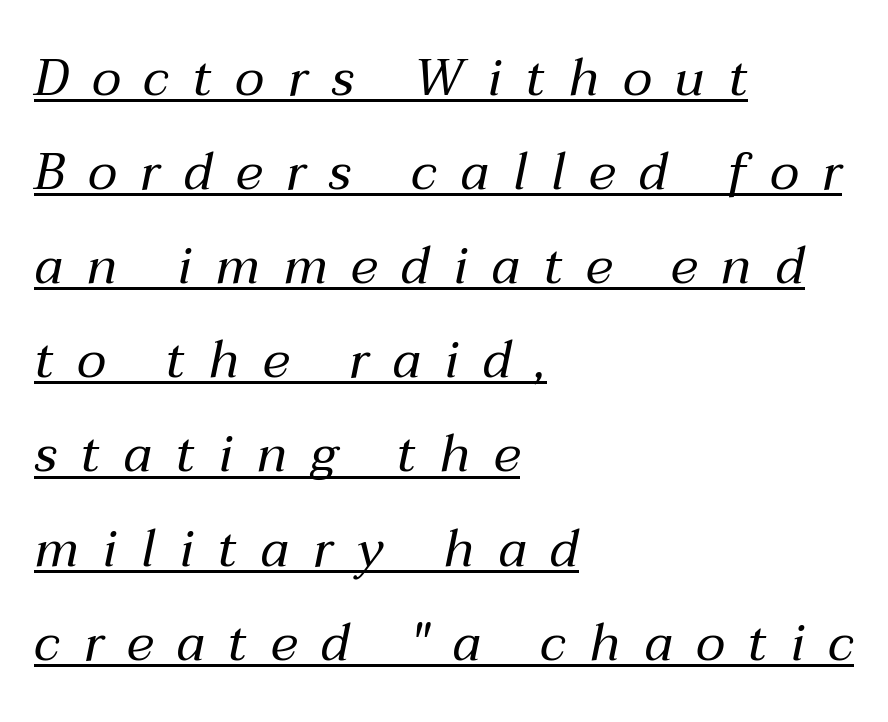
The image shows 52 px regular-weight type, italic (leaning right); set left-aligned, line spacing 1.81x, unusually wide letter spacing (+0.45 em), underlined; medium stroke contrast and a medium x-height.
